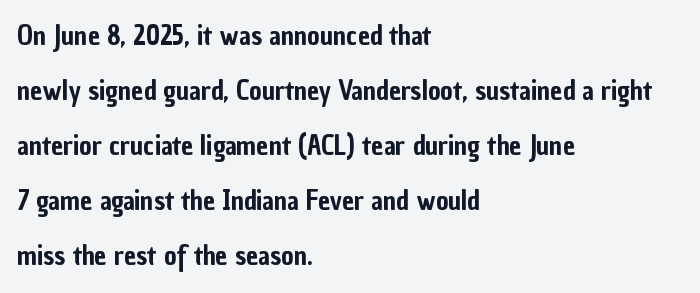
Every stem runs plumb, perpendicular to the baseline. How are the letters spaced? Ordinarily, with no added tracking. Teacher's note: observe the even left margin — that is flush-left alignment. The line-height multiplier appears high, well above default. Each row of text sits above clean, open space.
